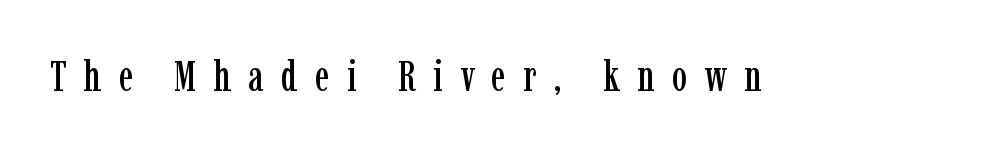
Character widths vary here, with narrow letters taking less room than wide ones. If you drew a line through each stem, it would be perfectly vertical. Lines of text with bare space underneath. Old-style or modern, the face here clearly has serifs. The letterforms stand isolated, each surrounded by extra space.
